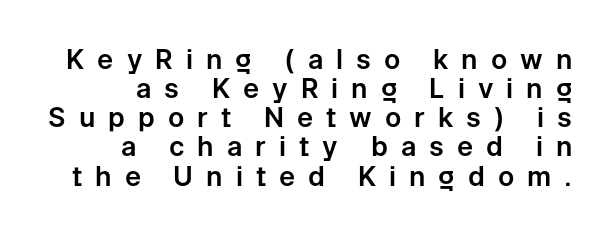
Line spacing here is tight. Quick note: not italic, upright. Honestly, the letter spacing is so wide it's the main thing you notice. Letters rest on an invisible, unmarked baseline.
